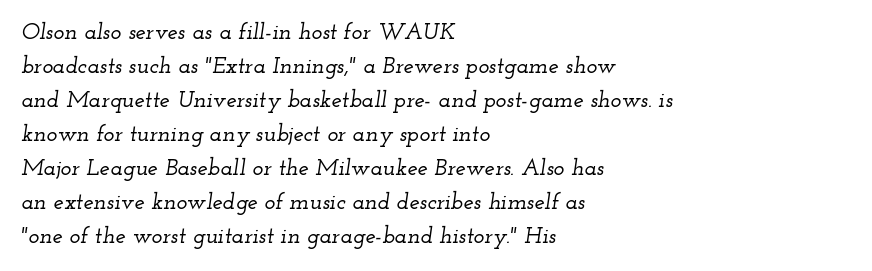
Short and long lines alike share a common starting point at left. Underline: absent. Successive baselines arrive at the customary interval. Yep, that's italic — everything's leaning. The rendering keeps characters at their native spacing.
